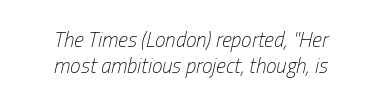
The face used here is rendered with its standard letterfit. Letters rest on an invisible, unmarked baseline. A typesetter would mark this as italic. Stroke mass is kept to a normal reading level or below. The paragraph has two soft edges and a firm central axis.
